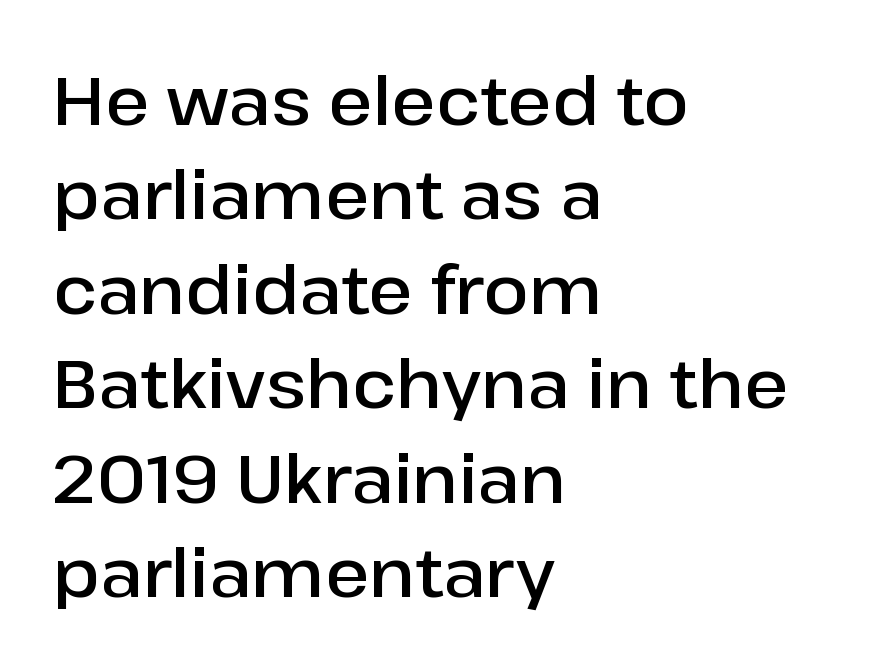
Q: Is the text bold? A: Semi-bold.
Q: Is the text italic (slanted)? A: No, it is upright.
Q: Is the typeface a serif or a sans-serif typeface? A: Sans-serif.
Q: Is the text underlined? A: No.
Q: How is the paragraph aligned? A: Left-aligned.
Q: Is the spacing between letters normal or unusually wide? A: Normal.
Q: Is the spacing between lines tight, normal or loose? A: Normal.
Q: Width (condensed, normal, or wide)? A: Normal.
Q: Stroke contrast? A: Low.
Q: x-height? A: Medium.
Q: Monospaced? A: No.
